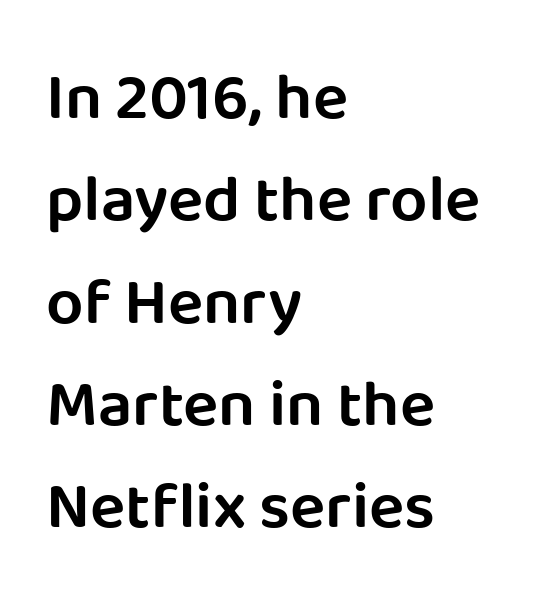
The image shows 66 px semibold sans-serif type, upright; set left-aligned, normal line spacing (1.55x), normal letter spacing, not underlined; low stroke contrast and a large x-height.
